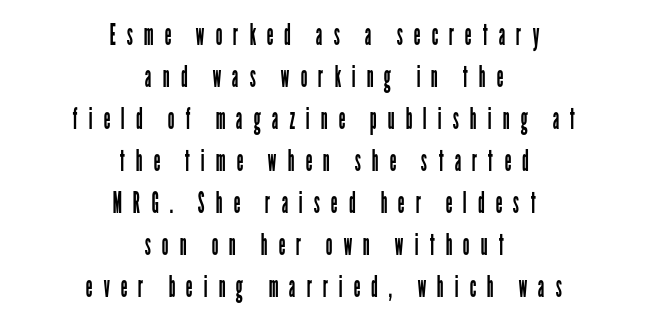
Q: Is the text bold? A: No.
Q: Is the text italic (slanted)? A: No, it is upright.
Q: Is the typeface a serif or a sans-serif typeface? A: Sans-serif.
Q: Is the text underlined? A: No.
Q: How is the paragraph aligned? A: Centered.
Q: Is the spacing between letters normal or unusually wide? A: Unusually wide.
Q: Is the spacing between lines tight, normal or loose? A: Normal.
Q: Width (condensed, normal, or wide)? A: Condensed.
Q: Stroke contrast? A: Low.
Q: x-height? A: Medium.
Q: Monospaced? A: No.
